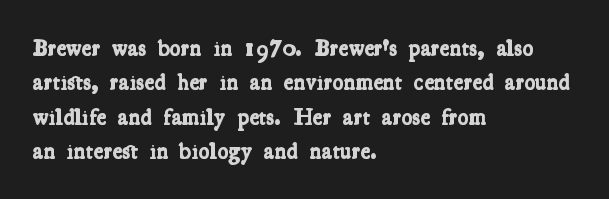
Q: Is the text bold? A: Yes.
Q: Is the text underlined? A: No.
Q: How is the paragraph aligned? A: Left-aligned.
Q: Is the spacing between letters normal or unusually wide? A: Normal.
Q: Is the spacing between lines tight, normal or loose? A: Normal.
